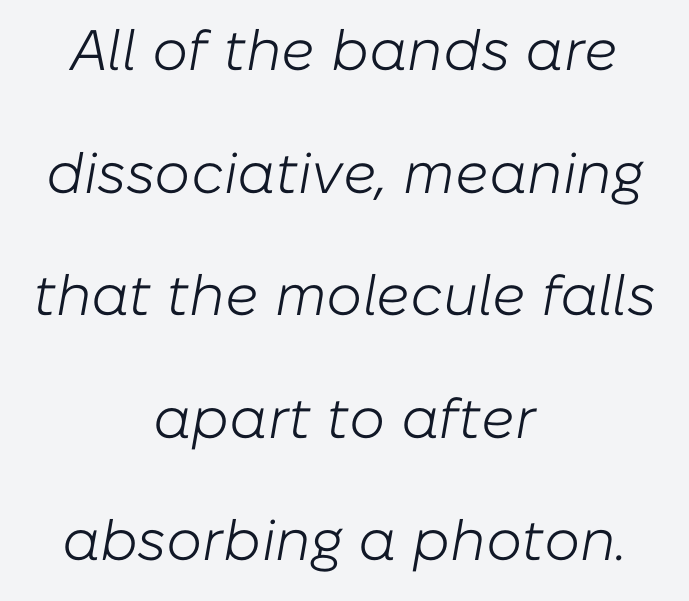
The rendering uses natural spacing where letterforms have individual widths. Check the space under the baseline: it is left empty. The letters are slanted; this is an italic face. Vertical stems look standard width or narrower in stroke. Notice the wide empty band between every row — that's loose leading.
